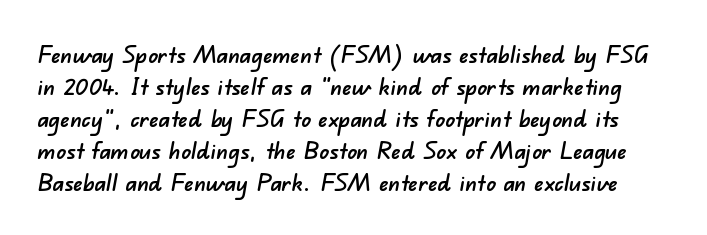
Q: Is the text underlined? A: No.
Q: Is the spacing between letters normal or unusually wide? A: Normal.
Q: Is the spacing between lines tight, normal or loose? A: Normal.
